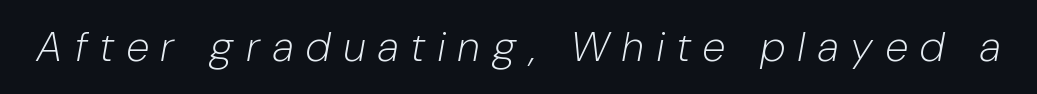
{"italic": "yes", "lean": "right", "slant_degrees": 10, "bold": "no", "weight": "light", "width": "condensed", "stroke_contrast": "low", "x_height": "medium", "monospaced": "no", "underline": "no", "letter_spacing": "wide", "letter_spacing_em": 0.32, "glyph_px": 42}
